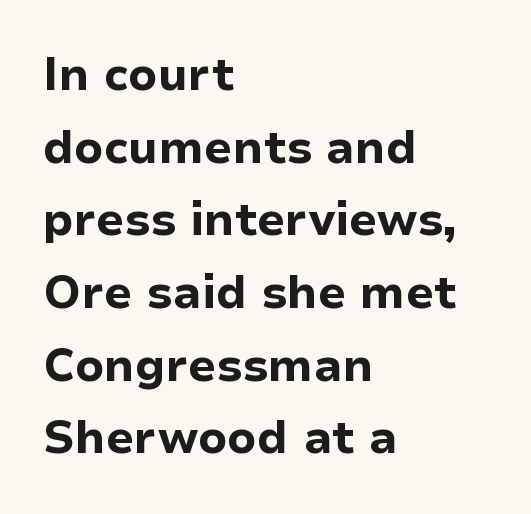
The image shows 46 px bold sans-serif type, upright; set left-aligned, normal line spacing (1.58x), normal letter spacing, not underlined; low stroke contrast and a medium x-height.
